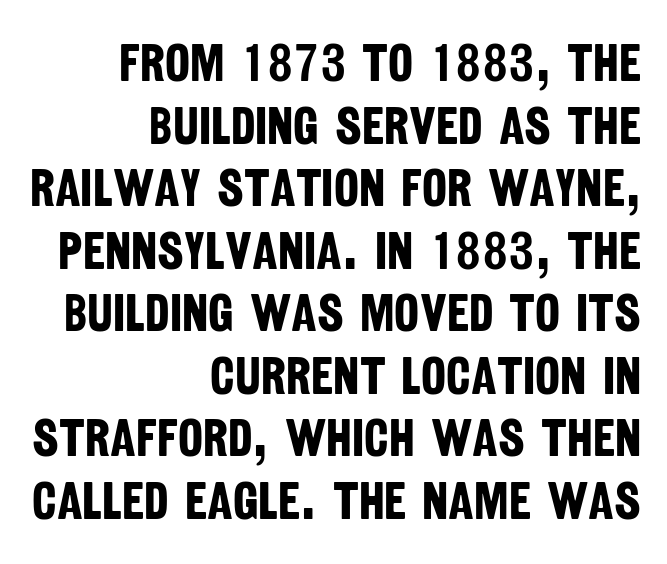
Bold? Absolutely — the strokes are thick and heavy. The zone under the glyphs is completely vacant. The horizontal fit of the characters is conventional and even. The face used here is proportionally spaced, like ordinary book or web type.
